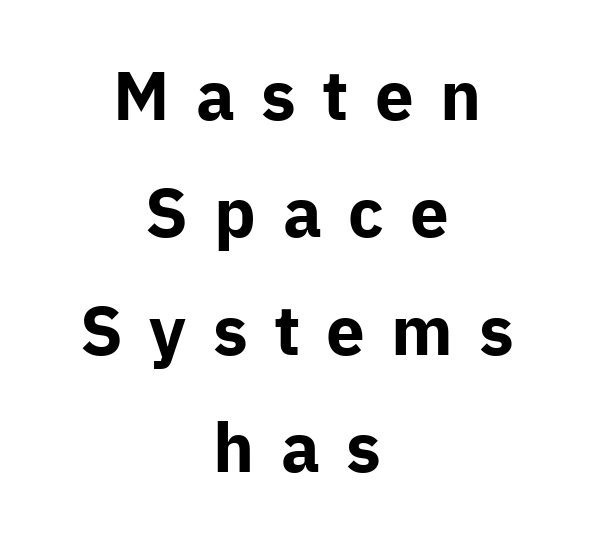
The image shows 69 px bold sans-serif type, upright; set centered, normal line spacing (1.7x), unusually wide letter spacing (+0.38 em), not underlined; low stroke contrast and a medium x-height.
